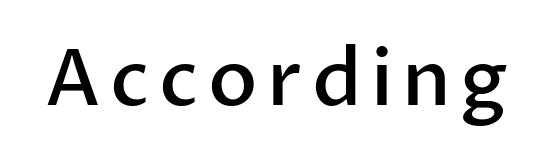
The image shows 78 px semibold sans-serif type, upright; set not underlined; low stroke contrast and a medium x-height.
